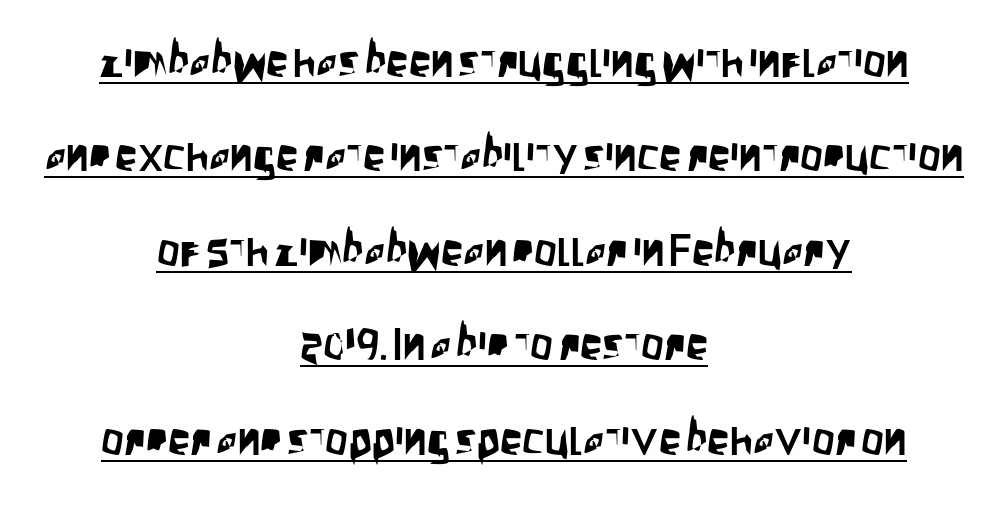
The image shows 45 px condensed sans-serif type, upright; set centered, loose line spacing (2.1x), normal letter spacing, underlined; low stroke contrast and a large x-height.
